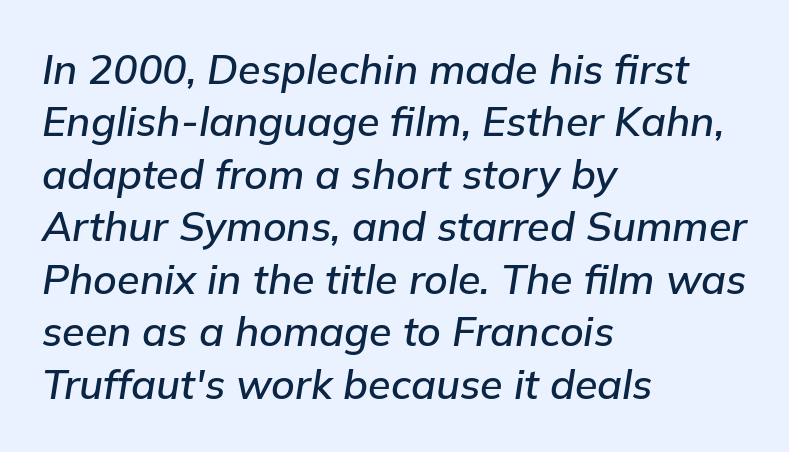
Q: Is the text italic (slanted)? A: Yes, it leans right by about 9 degrees.
Q: Is the text underlined? A: No.
Q: How is the paragraph aligned? A: Left-aligned.
Q: Is the spacing between letters normal or unusually wide? A: Normal.
Q: Is the spacing between lines tight, normal or loose? A: Normal.
Q: Width (condensed, normal, or wide)? A: Normal.
Q: Stroke contrast? A: Low.
Q: x-height? A: Medium.
Q: Monospaced? A: No.
